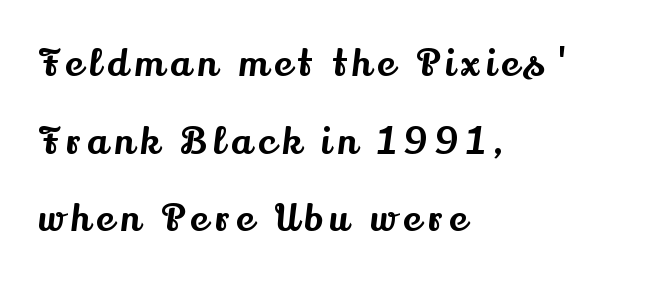
{"serif": "yes", "width": "normal", "stroke_contrast": "medium", "x_height": "small", "monospaced": "no", "underline": "no", "align": "left", "line_spacing": "loose", "line_spacing_ratio": 2.1, "glyph_px": 37}
